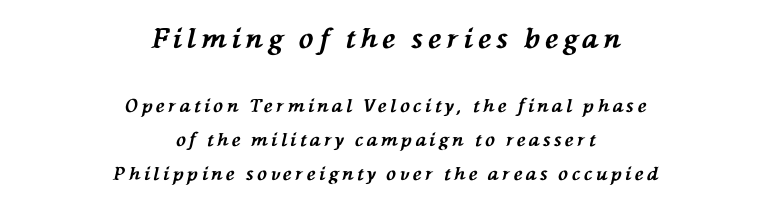
Students, note that the glyphs here are deliberately spaced far apart. Each glyph is drawn with heavy, bold strokes. Layout note: lines centered. The block sitting higher on the canvas is the one with enlarged characters. Every character sits at an angle, as italics do. The foot of each line stays bare and open.
